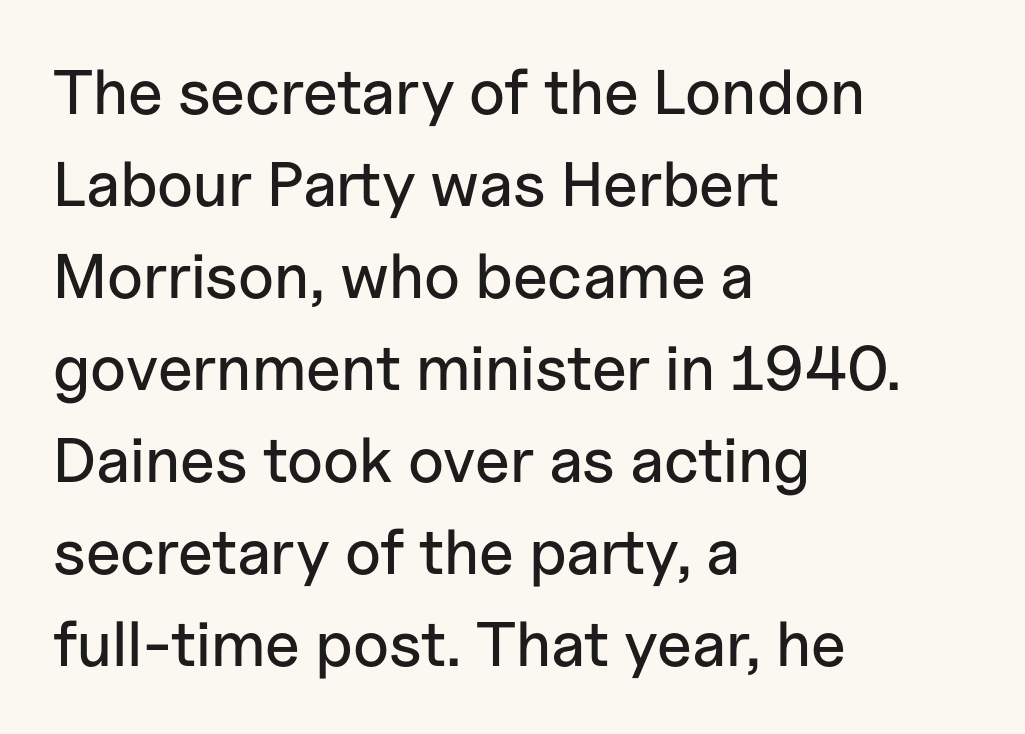
Q: Is the text italic (slanted)? A: No, it is upright.
Q: Is the typeface a serif or a sans-serif typeface? A: Sans-serif.
Q: Is the text underlined? A: No.
Q: How is the paragraph aligned? A: Left-aligned.
Q: Is the spacing between letters normal or unusually wide? A: Normal.
Q: Is the spacing between lines tight, normal or loose? A: Normal.
Q: Width (condensed, normal, or wide)? A: Normal.
Q: Stroke contrast? A: Low.
Q: x-height? A: Medium.
Q: Monospaced? A: No.
